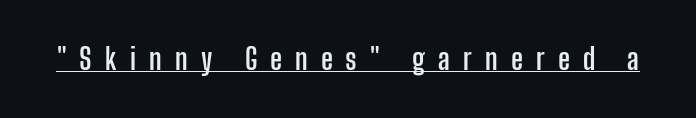
{"serif": "no", "italic": "no", "bold": "yes", "weight": "semibold", "width": "condensed", "stroke_contrast": "low", "x_height": "medium", "monospaced": "no", "underline": "yes", "letter_spacing": "wide", "letter_spacing_em": 0.45, "glyph_px": 29}
